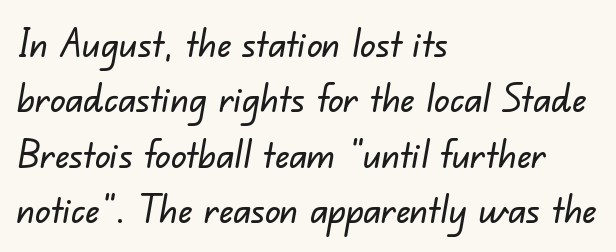
Default kerning and tracking; the words read as compact shapes. The rows are spaced the way most documents space them. Typographically, this falls in the sans-serif category. Honestly, there is no underline to notice here at all. The passage shown is typed in a proportional face where columns would drift.
